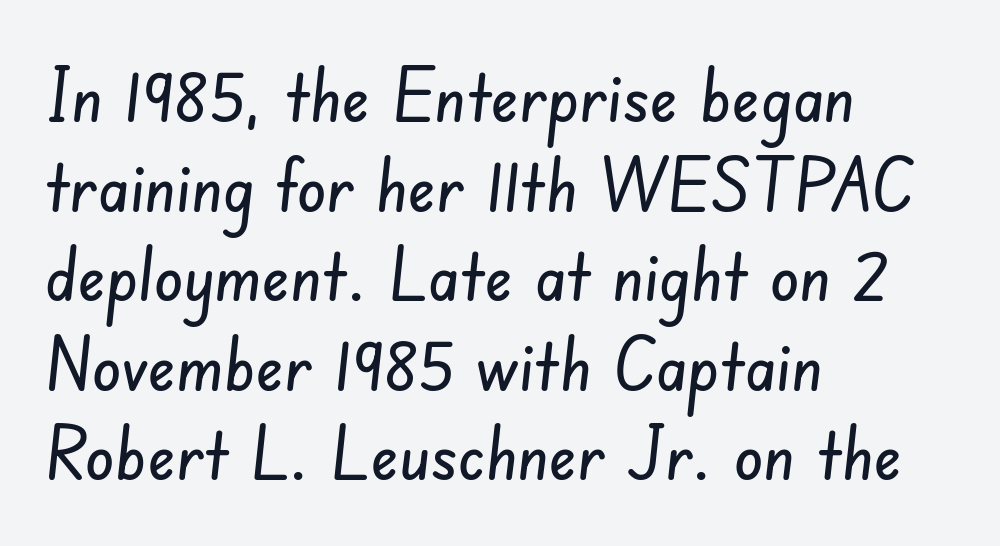
{"serif": "no", "width": "condensed", "stroke_contrast": "low", "x_height": "small", "monospaced": "no", "underline": "no", "align": "left", "line_spacing_ratio": 1.21, "letter_spacing": "normal", "letter_spacing_em": 0.0, "glyph_px": 74}
